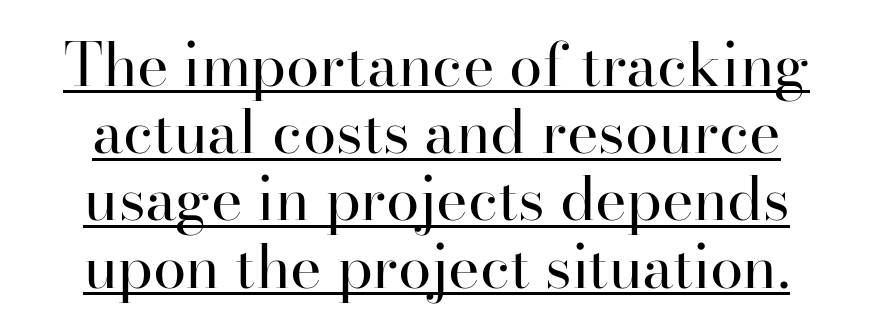
Q: Is the text bold? A: No.
Q: Is the text italic (slanted)? A: No, it is upright.
Q: Is the typeface a serif or a sans-serif typeface? A: Serif.
Q: Is the text underlined? A: Yes.
Q: How is the paragraph aligned? A: Centered.
Q: Is the spacing between letters normal or unusually wide? A: Normal.
Q: Is the spacing between lines tight, normal or loose? A: Tight.
Q: Width (condensed, normal, or wide)? A: Normal.
Q: Stroke contrast? A: High.
Q: x-height? A: Small.
Q: Monospaced? A: No.
